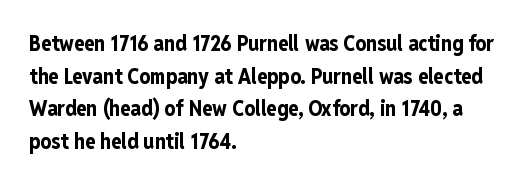
Q: Is the text bold? A: Yes.
Q: Is the text italic (slanted)? A: No, it is upright.
Q: Is the text underlined? A: No.
Q: How is the paragraph aligned? A: Left-aligned.
Q: Is the spacing between letters normal or unusually wide? A: Normal.
Q: Is the spacing between lines tight, normal or loose? A: Normal.
